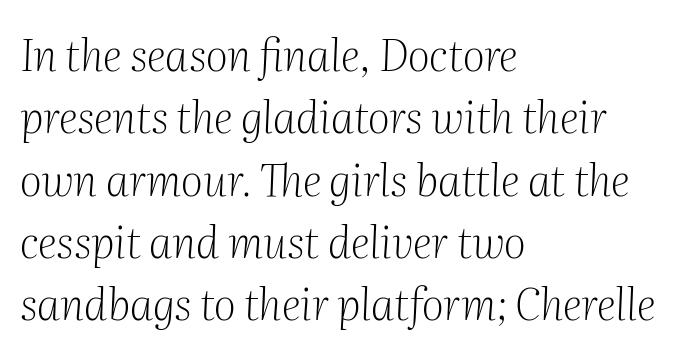
Interline gaps are of average width in this sample. Spacing verdict: proportional, widths tailored to each character. The horizontal fit of the characters is conventional and even. No extra ink here — the face is not bold. The rendering applies a slant to the glyphs.
